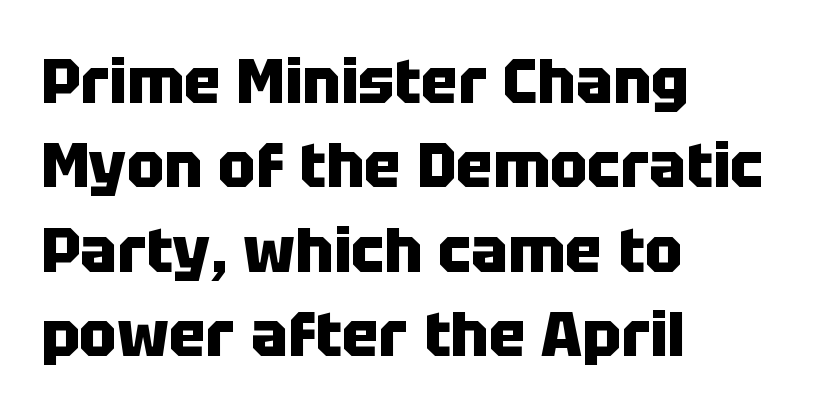
The font's upright variant was chosen for this text. In terms of leading, this rendering sits right in the middle. Underline: absent. Is the letter spacing exaggerated? No — it looks like the ordinary default.
